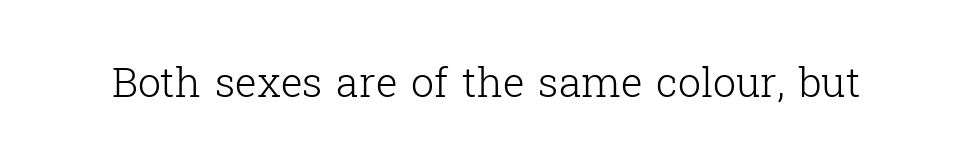
{"serif": "yes", "italic": "no", "bold": "no", "weight": "light", "width": "normal", "stroke_contrast": "low", "x_height": "medium", "monospaced": "no", "underline": "no", "letter_spacing": "normal", "letter_spacing_em": 0.0, "glyph_px": 41}
